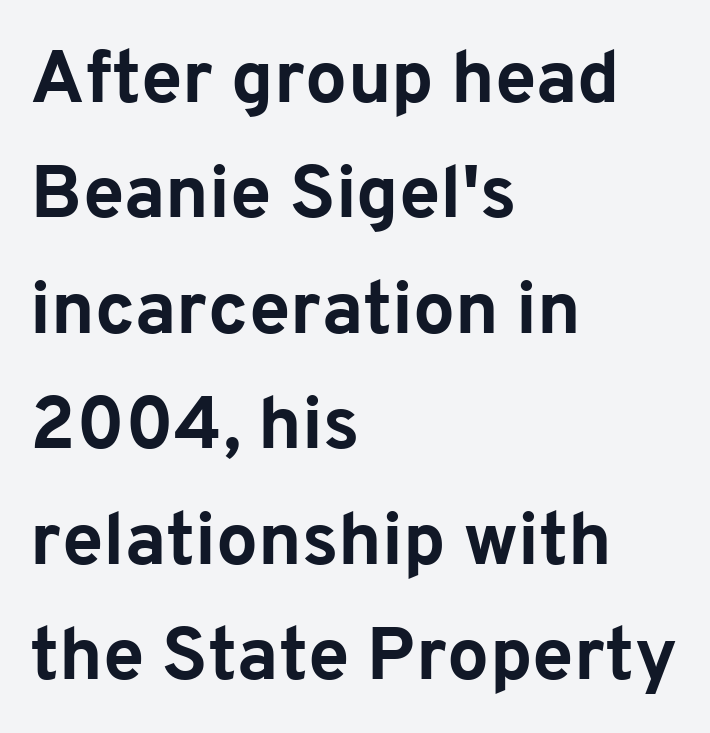
Q: Is the text bold? A: Yes.
Q: Is the text italic (slanted)? A: No, it is upright.
Q: Is the typeface a serif or a sans-serif typeface? A: Sans-serif.
Q: Is the text underlined? A: No.
Q: How is the paragraph aligned? A: Left-aligned.
Q: Is the spacing between letters normal or unusually wide? A: Normal.
Q: Is the spacing between lines tight, normal or loose? A: Normal.
Q: Width (condensed, normal, or wide)? A: Normal.
Q: Stroke contrast? A: Low.
Q: x-height? A: Medium.
Q: Monospaced? A: No.
